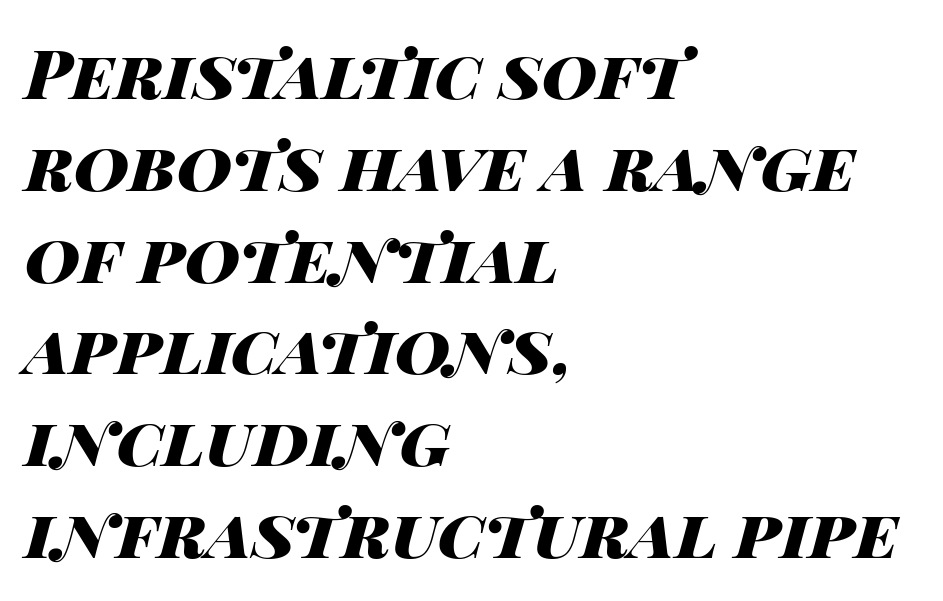
The image shows 68 px heavy, wide type, italic (leaning right); set left-aligned, normal line spacing (1.35x), normal letter spacing, not underlined; high stroke contrast and a large x-height.
